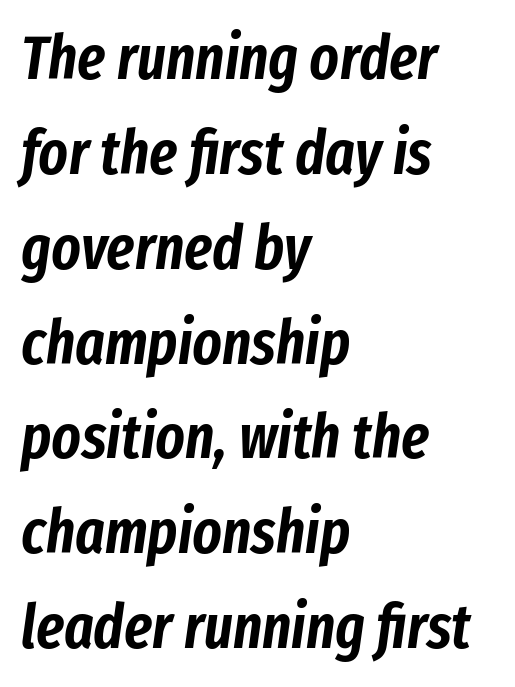
Q: Is the text italic (slanted)? A: Yes, it leans right by about 8 degrees.
Q: Is the text underlined? A: No.
Q: How is the paragraph aligned? A: Left-aligned.
Q: Is the spacing between letters normal or unusually wide? A: Normal.
Q: Is the spacing between lines tight, normal or loose? A: Normal.
Q: Width (condensed, normal, or wide)? A: Condensed.
Q: Stroke contrast? A: Low.
Q: x-height? A: Medium.
Q: Monospaced? A: No.
